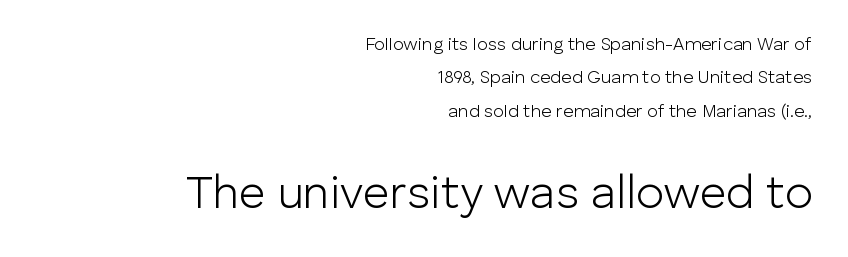
{"serif": "no", "italic": "no", "bold": "no", "weight": "light", "width": "normal", "stroke_contrast": "low", "x_height": "medium", "monospaced": "no", "underline": "no", "align": "right", "line_spacing_ratio": 1.86, "letter_spacing": "normal", "letter_spacing_em": 0.0, "larger_block": "second", "size_ratio": 2.56, "glyph_px": 46}
